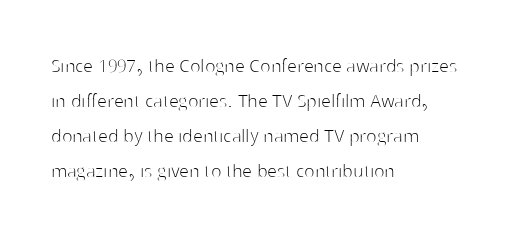
Every stem runs plumb, perpendicular to the baseline. Ink coverage per letter is moderate at most. Does extra space separate the letters? No, they use regular spacing. Line starts are locked; line ends wander. If you measured baseline to baseline, you'd find a middling distance.
